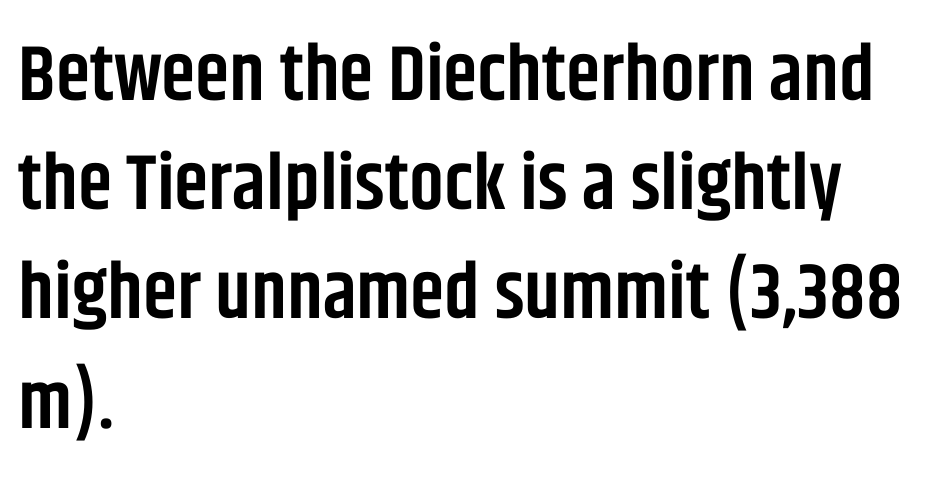
The image shows 78 px semibold, condensed sans-serif type, upright; set left-aligned, normal line spacing (1.4x), normal letter spacing, not underlined; low stroke contrast and a large x-height.
